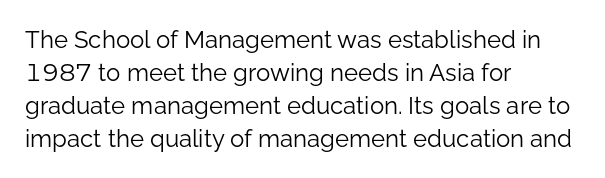
{"italic": "no", "bold": "no", "underline": "no", "align": "left", "line_spacing": "normal", "line_spacing_ratio": 1.37, "letter_spacing": "normal", "letter_spacing_em": 0.0, "glyph_px": 24}
